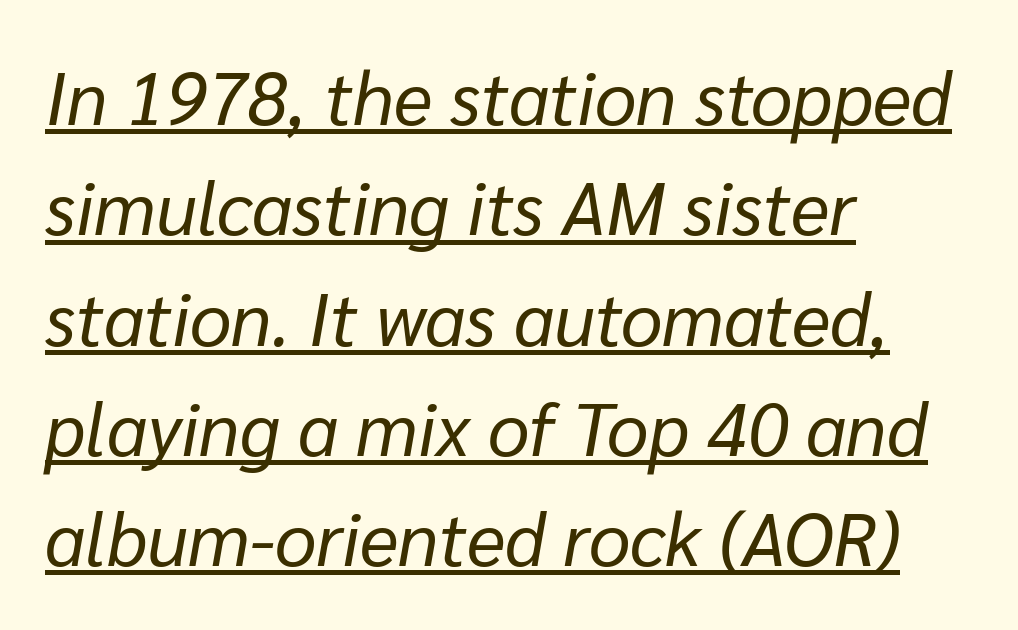
{"italic": "yes", "lean": "right", "slant_degrees": 10, "bold": "no", "weight": "regular", "width": "normal", "stroke_contrast": "low", "x_height": "medium", "monospaced": "no", "underline": "yes", "align": "left", "line_spacing": "normal", "line_spacing_ratio": 1.49, "letter_spacing": "normal", "letter_spacing_em": 0.0, "glyph_px": 74}
